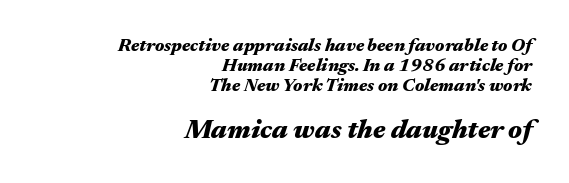
Q: Is the text bold? A: Yes.
Q: Is the text italic (slanted)? A: Yes, it leans right by about 17 degrees.
Q: Is the text underlined? A: No.
Q: How is the paragraph aligned? A: Right-aligned.
Q: Is the spacing between letters normal or unusually wide? A: Normal.
Q: Is the spacing between lines tight, normal or loose? A: Tight.
Q: Which block of text is set in a larger size, the first (top) or the second (bottom)? A: The second (bottom) one.
